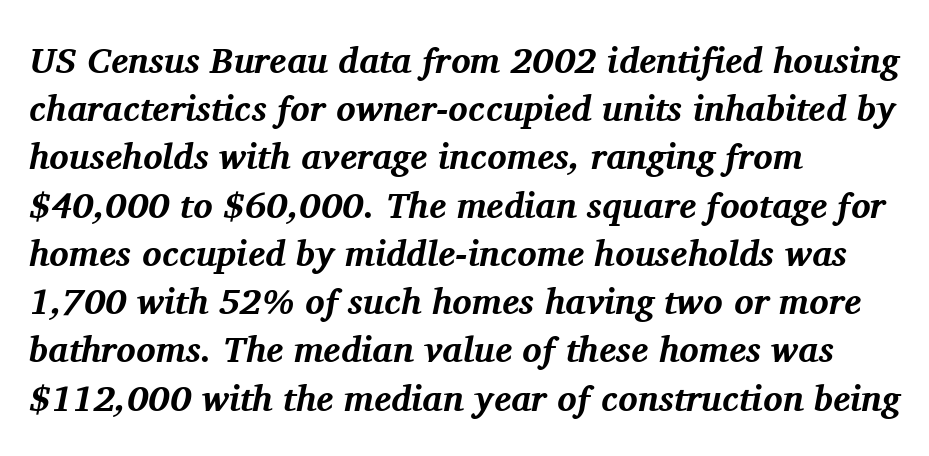
Q: Is the text bold? A: Yes.
Q: Is the text italic (slanted)? A: Yes, it leans right by about 11 degrees.
Q: Is the typeface a serif or a sans-serif typeface? A: Serif.
Q: Is the text underlined? A: No.
Q: How is the paragraph aligned? A: Left-aligned.
Q: Is the spacing between letters normal or unusually wide? A: Normal.
Q: Is the spacing between lines tight, normal or loose? A: Normal.
Q: Width (condensed, normal, or wide)? A: Normal.
Q: Stroke contrast? A: Medium.
Q: x-height? A: Medium.
Q: Monospaced? A: No.
